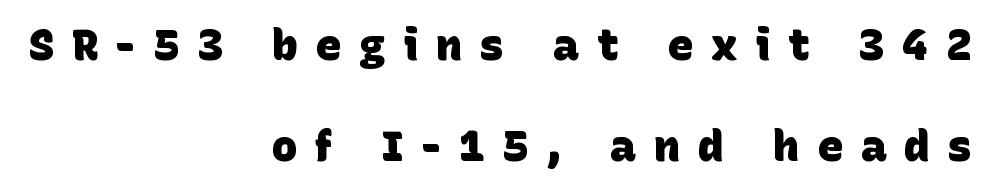
The line texture is sparse and dotted thanks to wide tracking. A flush-right, rag-left setting is used for this passage. The baseline area is clear. The typesetting leans heavy: a genuine bold. Proportional: the letters do not fall into vertical columns.
